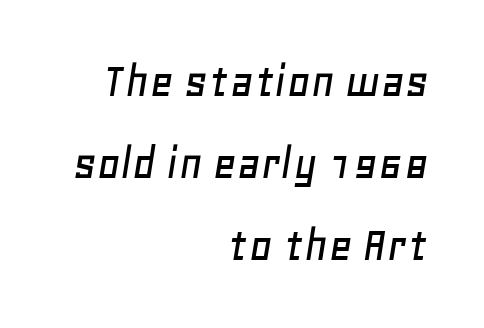
Whoever set this chose a conventional vertical rhythm. There is no visible air inserted between adjacent glyphs. The letters advance in unequal steps, a hallmark of proportional type. The typesetter chose a ragged-left arrangement here.
